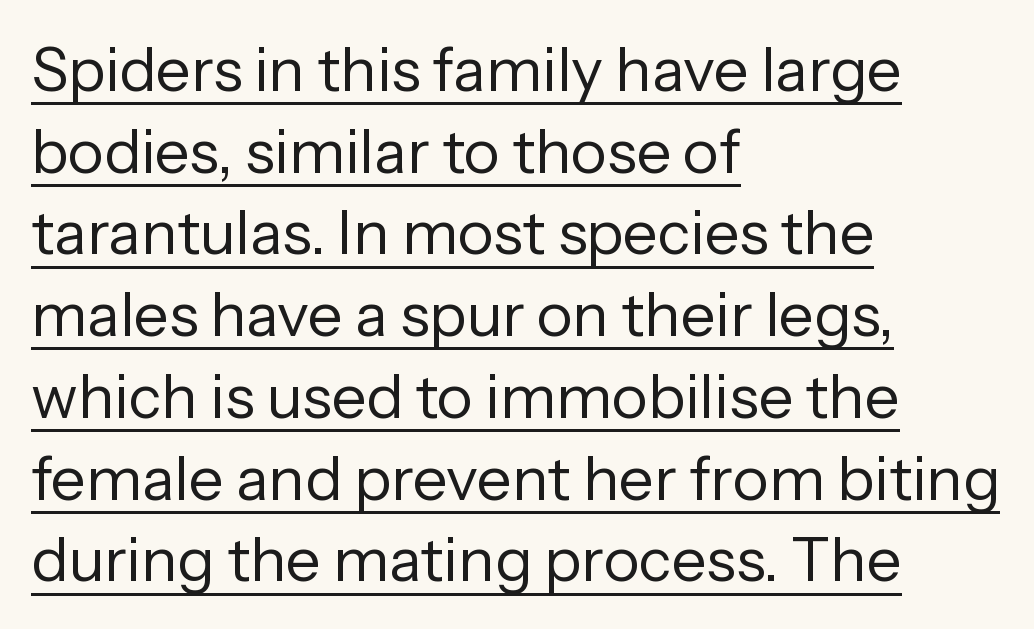
The image shows 61 px regular-weight sans-serif type, upright; set left-aligned, normal line spacing (1.34x), normal letter spacing, underlined; low stroke contrast and a medium x-height.
